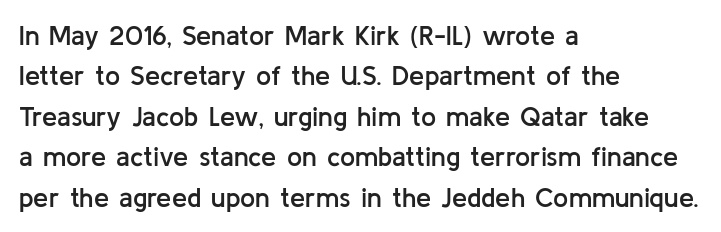
Q: Is the text bold? A: Semi-bold.
Q: Is the text italic (slanted)? A: No, it is upright.
Q: Is the text underlined? A: No.
Q: How is the paragraph aligned? A: Left-aligned.
Q: Is the spacing between letters normal or unusually wide? A: Normal.
Q: Is the spacing between lines tight, normal or loose? A: Normal.
